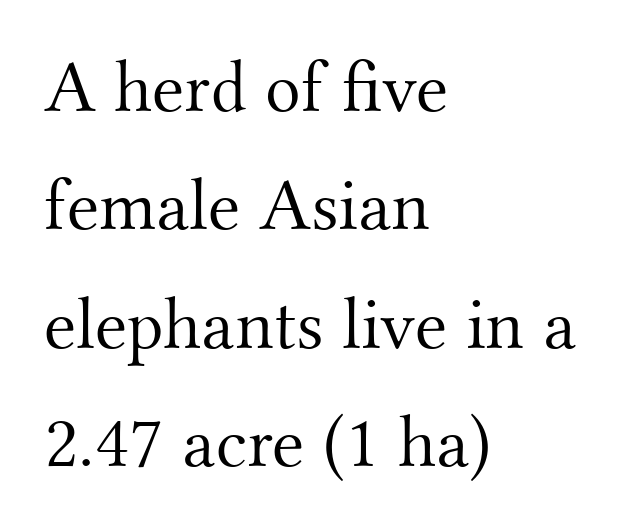
The image shows 74 px light serif type, upright; set left-aligned, normal line spacing (1.6x), normal letter spacing, not underlined; medium stroke contrast and a small x-height.
